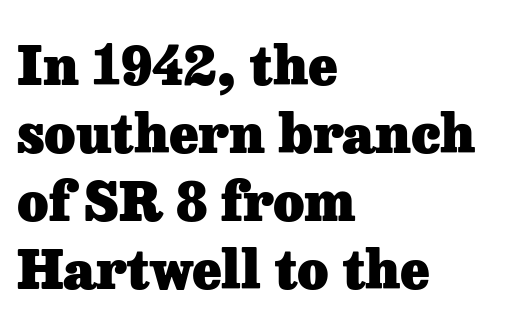
The image shows 54 px heavy serif type, upright; set left-aligned, normal line spacing (1.26x), normal letter spacing, not underlined; low stroke contrast and a medium x-height.
